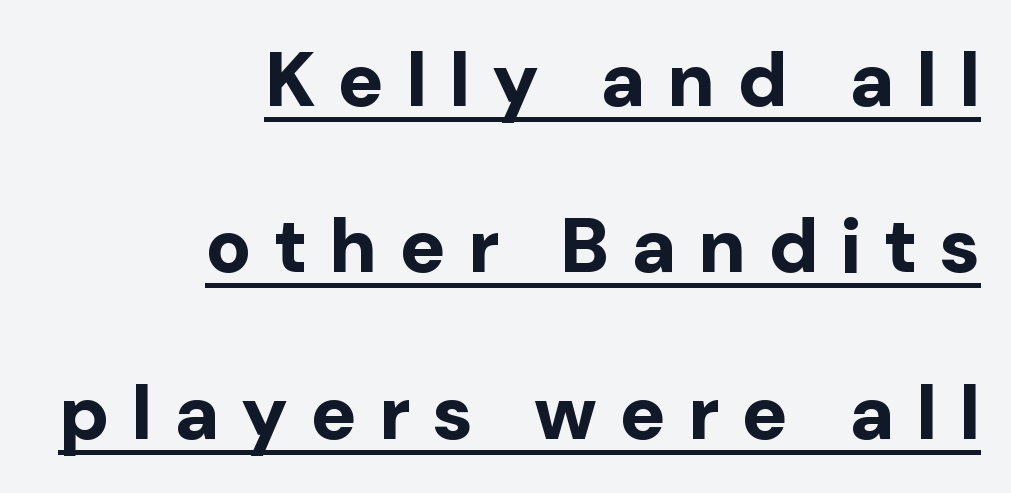
{"serif": "no", "italic": "no", "bold": "yes", "weight": "bold", "width": "normal", "stroke_contrast": "low", "x_height": "medium", "monospaced": "no", "underline": "yes", "align": "right", "line_spacing": "loose", "line_spacing_ratio": 2.19, "letter_spacing": "wide", "letter_spacing_em": 0.29, "glyph_px": 76}
